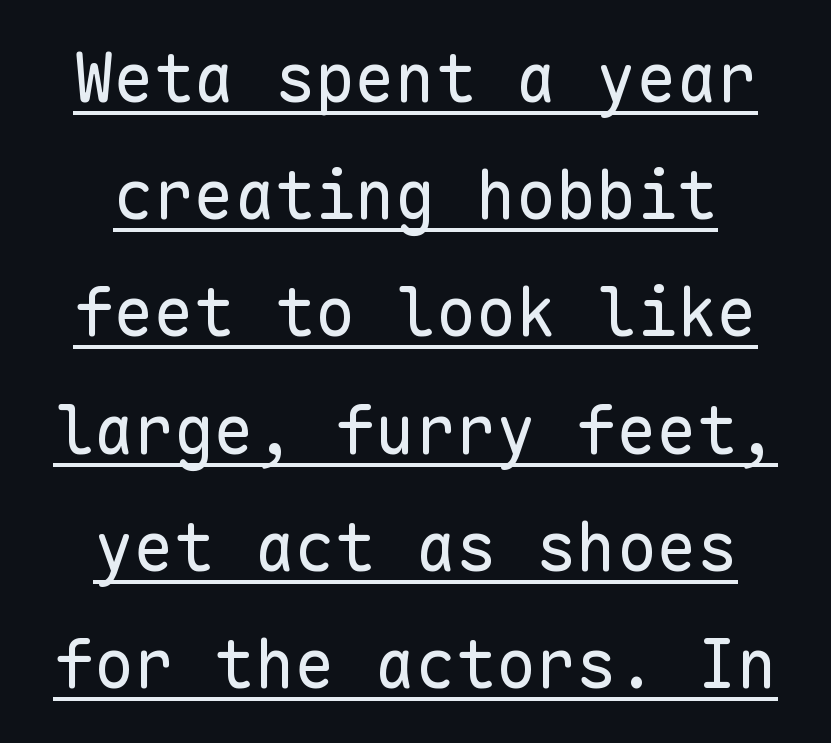
The image shows 67 px regular-weight sans-serif type, upright, monospaced; set centered, line spacing 1.75x, normal letter spacing, underlined; low stroke contrast and a medium x-height.
